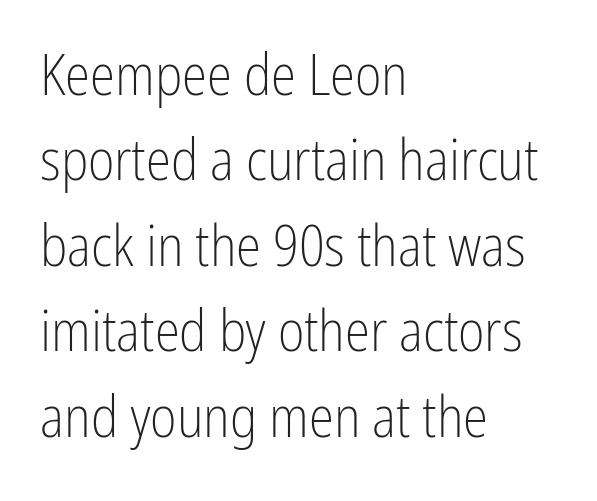
The image shows 57 px light, condensed sans-serif type, upright; set left-aligned, normal line spacing (1.5x), normal letter spacing, not underlined; low stroke contrast and a medium x-height.
